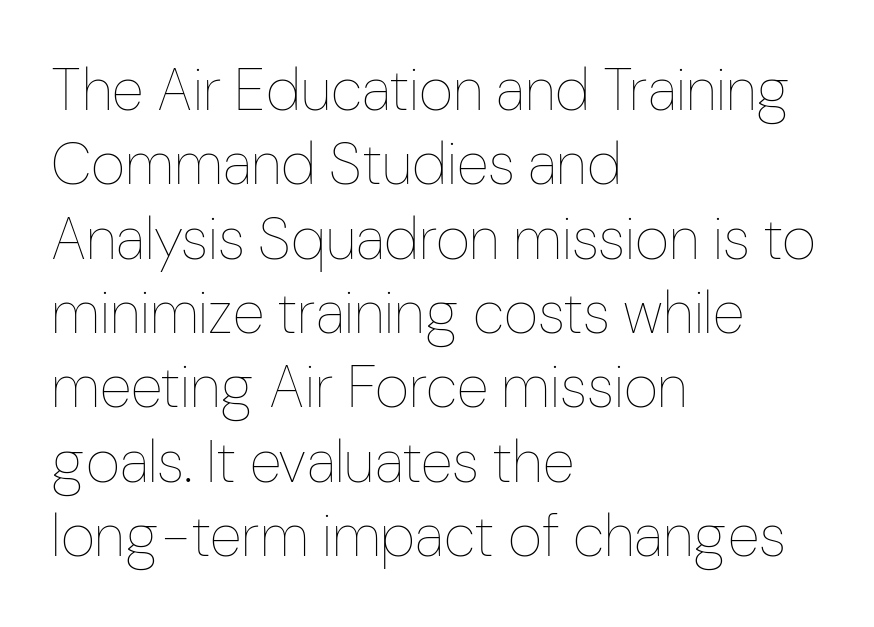
Q: Is the text bold? A: No.
Q: Is the text italic (slanted)? A: No, it is upright.
Q: Is the text underlined? A: No.
Q: How is the paragraph aligned? A: Left-aligned.
Q: Is the spacing between letters normal or unusually wide? A: Normal.
Q: Is the spacing between lines tight, normal or loose? A: Normal.
Q: Width (condensed, normal, or wide)? A: Condensed.
Q: Stroke contrast? A: Low.
Q: x-height? A: Medium.
Q: Monospaced? A: No.
